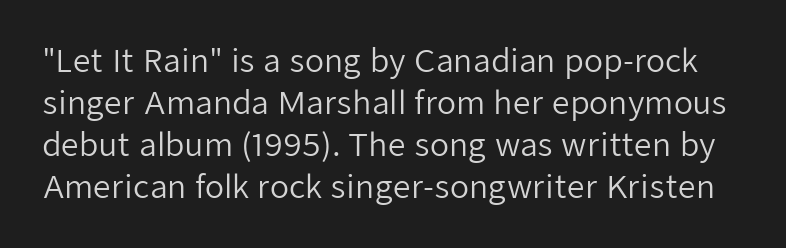
Q: Is the text bold? A: No.
Q: Is the text italic (slanted)? A: No, it is upright.
Q: Is the typeface a serif or a sans-serif typeface? A: Sans-serif.
Q: Is the text underlined? A: No.
Q: Is the spacing between letters normal or unusually wide? A: Normal.
Q: Is the spacing between lines tight, normal or loose? A: Normal.
Q: Width (condensed, normal, or wide)? A: Normal.
Q: Stroke contrast? A: Low.
Q: x-height? A: Medium.
Q: Monospaced? A: No.
